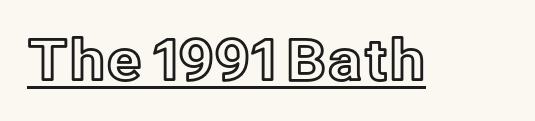
{"italic": "no", "width": "normal", "x_height": "medium", "monospaced": "no", "underline": "yes", "letter_spacing": "normal", "letter_spacing_em": 0.0, "glyph_px": 57}
